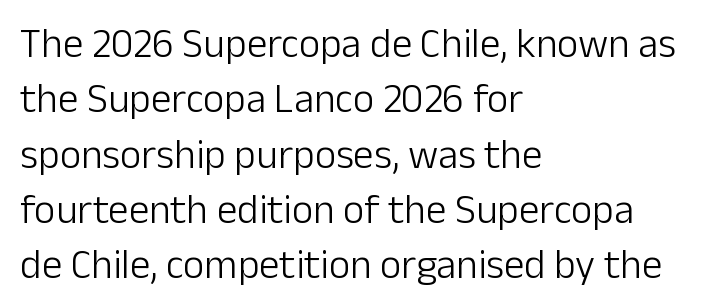
The image shows 41 px light sans-serif type, upright; set left-aligned, normal line spacing (1.35x), normal letter spacing, not underlined; low stroke contrast and a medium x-height.
